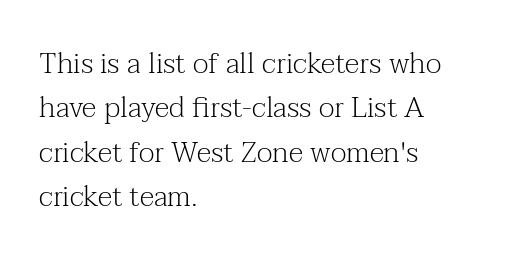
The image shows 29 px light serif type, upright; set left-aligned, normal line spacing (1.53x), normal letter spacing, not underlined; medium stroke contrast and a medium x-height.
